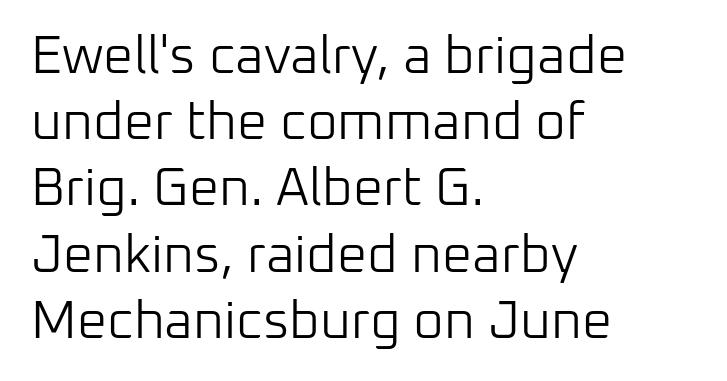
The image shows 53 px light sans-serif type, upright; set left-aligned, normal line spacing (1.25x), normal letter spacing, not underlined; low stroke contrast and a medium x-height.
